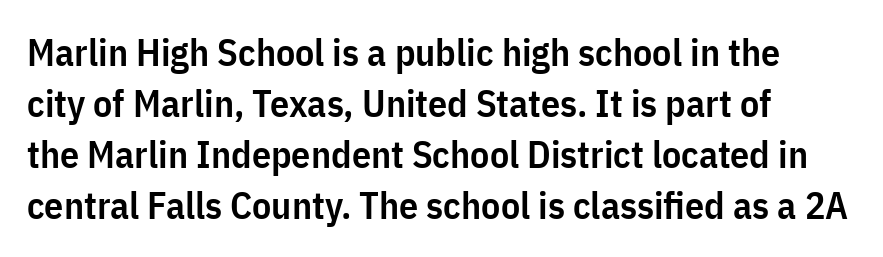
Q: Is the text bold? A: Semi-bold.
Q: Is the text italic (slanted)? A: No, it is upright.
Q: Is the typeface a serif or a sans-serif typeface? A: Sans-serif.
Q: Is the text underlined? A: No.
Q: How is the paragraph aligned? A: Left-aligned.
Q: Is the spacing between letters normal or unusually wide? A: Normal.
Q: Is the spacing between lines tight, normal or loose? A: Normal.
Q: Width (condensed, normal, or wide)? A: Condensed.
Q: Stroke contrast? A: Low.
Q: x-height? A: Medium.
Q: Monospaced? A: No.
